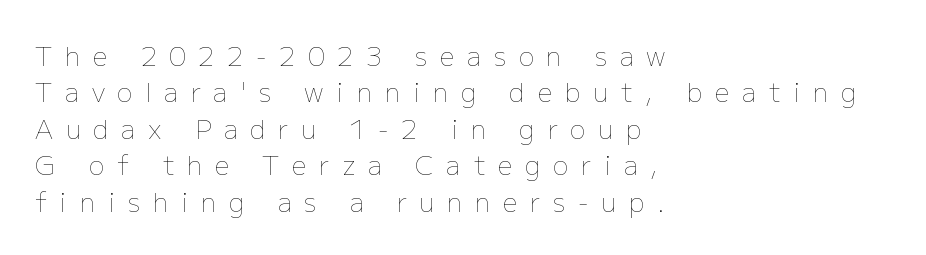
The image shows 26 px text type, upright; set left-aligned, normal line spacing (1.4x), unusually wide letter spacing (+0.49 em), not underlined.
